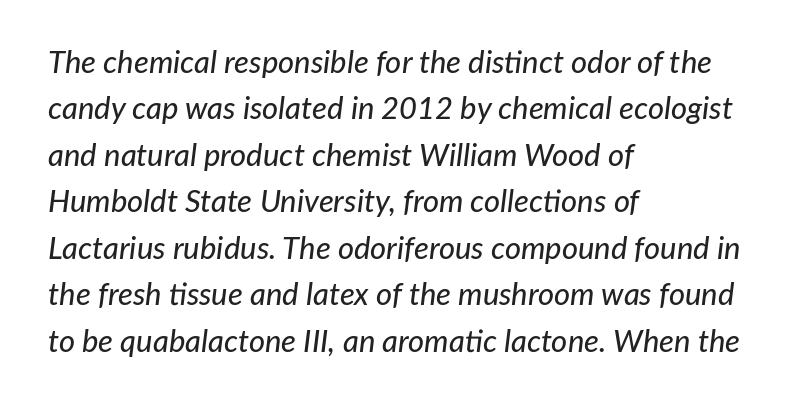
{"italic": "yes", "lean": "right", "slant_degrees": 7, "width": "normal", "stroke_contrast": "low", "x_height": "medium", "monospaced": "no", "underline": "no", "align": "left", "line_spacing": "normal", "line_spacing_ratio": 1.5, "letter_spacing": "normal", "letter_spacing_em": 0.0, "glyph_px": 31}
